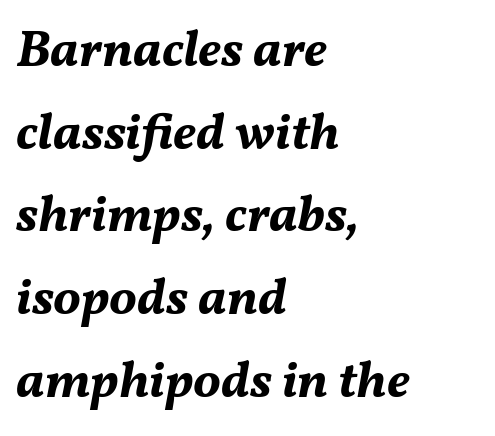
Q: Is the text bold? A: Yes.
Q: Is the text italic (slanted)? A: Yes, it leans right by about 11 degrees.
Q: Is the text underlined? A: No.
Q: How is the paragraph aligned? A: Left-aligned.
Q: Is the spacing between letters normal or unusually wide? A: Normal.
Q: Is the spacing between lines tight, normal or loose? A: Normal.
Q: Width (condensed, normal, or wide)? A: Normal.
Q: Stroke contrast? A: Medium.
Q: x-height? A: Medium.
Q: Monospaced? A: No.
